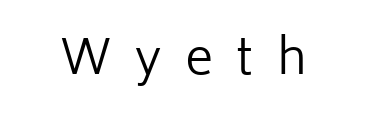
Looks like regular typesetting: each glyph gets only the width it needs. The strokes are not fattened; the text isn't bold. No feet cap the strokes, marking this as sans-serif type. It's the straight-up-and-down kind of type.
